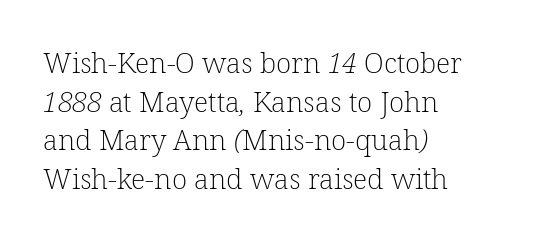
The image shows 28 px light serif type; set left-aligned, normal line spacing (1.38x), normal letter spacing, not underlined; low stroke contrast and a medium x-height.
